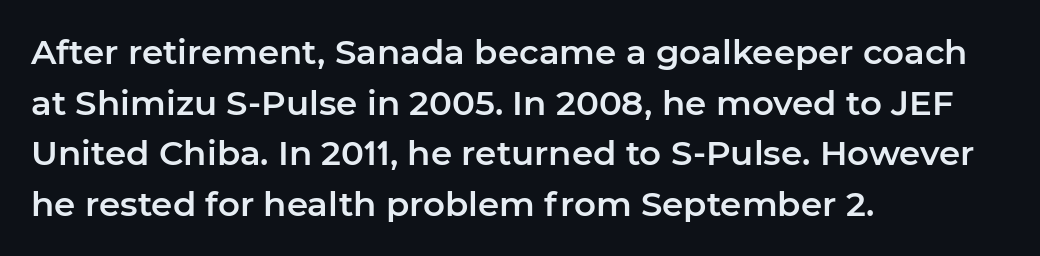
The image shows 34 px sans-serif type, upright; set left-aligned, normal line spacing (1.49x), normal letter spacing, not underlined; low stroke contrast and a medium x-height.
